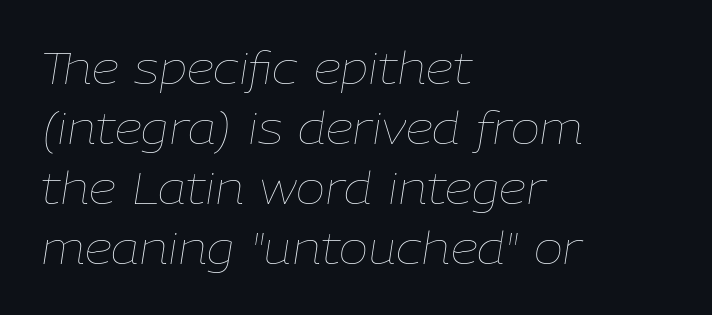
Each line starts at the same left margin while the right side varies. There is no visible air inserted between adjacent glyphs. Here the designer chose a conventional face with non-uniform glyph widths. You can tell it's italic because the verticals aren't actually vertical. Unmarked baselines from the first word to the last.
